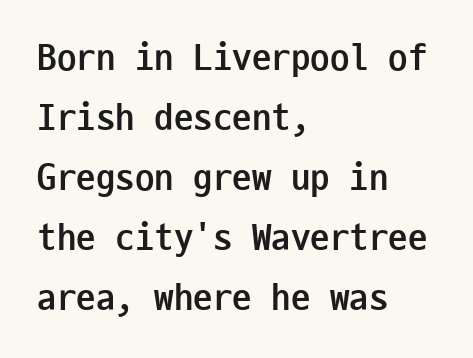
The image shows 39 px semibold, condensed sans-serif type, upright, monospaced; set left-aligned, normal line spacing (1.54x), normal letter spacing, not underlined; low stroke contrast and a medium x-height.
